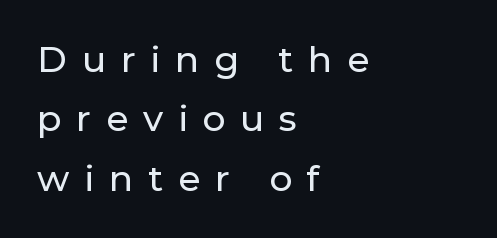
Each letter's strokes conclude bluntly, with no projecting serifs. Varying glyph widths throughout — classic text-font behaviour. Baseline-to-baseline distance is the conventional proportion of letter height. Here the glyphs are tracked loosely, breaking word shapes into spaced letters. The specimen reads as upright at a glance. Decoration check: the copy has no underline.
